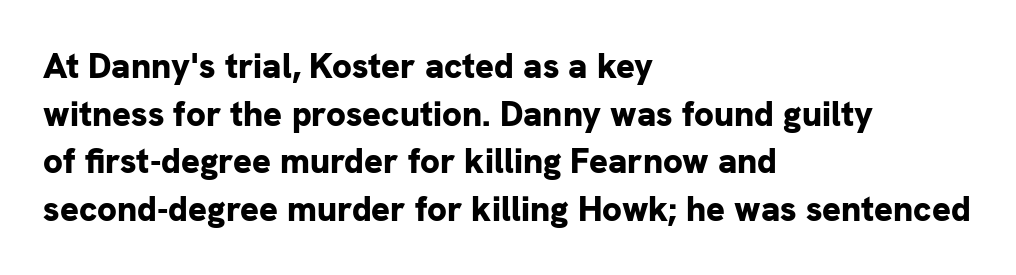
{"serif": "no", "italic": "no", "bold": "yes", "weight": "bold", "width": "normal", "stroke_contrast": "low", "x_height": "medium", "monospaced": "no", "underline": "no", "align": "left", "line_spacing": "normal", "line_spacing_ratio": 1.36, "letter_spacing": "normal", "letter_spacing_em": 0.0, "glyph_px": 35}
